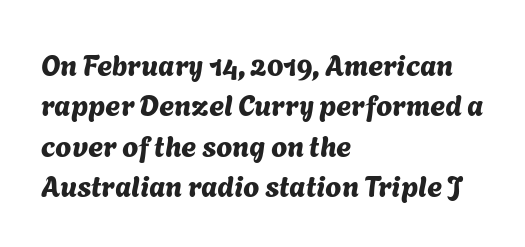
Q: Is the typeface a serif or a sans-serif typeface? A: Sans-serif.
Q: Is the text underlined? A: No.
Q: How is the paragraph aligned? A: Left-aligned.
Q: Is the spacing between letters normal or unusually wide? A: Normal.
Q: Is the spacing between lines tight, normal or loose? A: Normal.
Q: Width (condensed, normal, or wide)? A: Normal.
Q: Stroke contrast? A: Medium.
Q: x-height? A: Medium.
Q: Monospaced? A: No.
